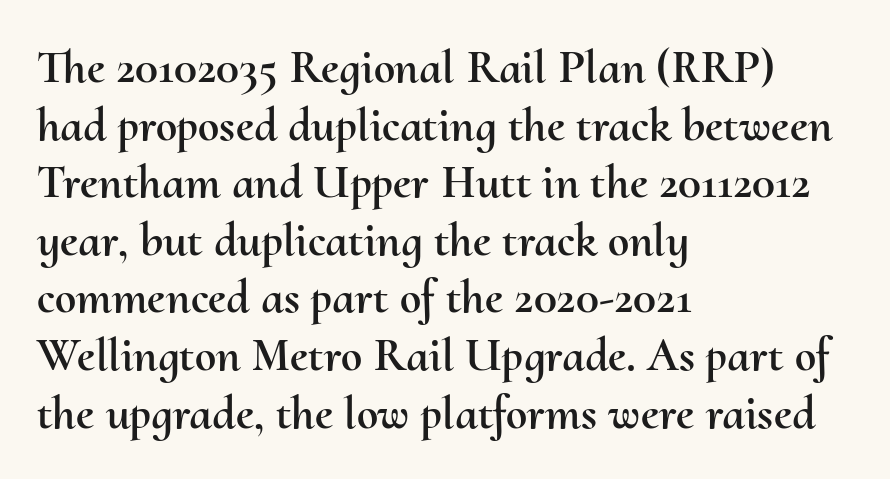
Q: Is the text italic (slanted)? A: No, it is upright.
Q: Is the text underlined? A: No.
Q: How is the paragraph aligned? A: Left-aligned.
Q: Is the spacing between letters normal or unusually wide? A: Normal.
Q: Width (condensed, normal, or wide)? A: Normal.
Q: Stroke contrast? A: Medium.
Q: x-height? A: Small.
Q: Monospaced? A: No.
